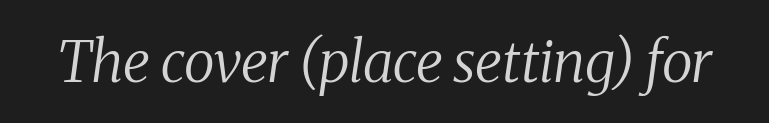
Q: Is the text bold? A: No.
Q: Is the text italic (slanted)? A: Yes, it leans right by about 8 degrees.
Q: Is the typeface a serif or a sans-serif typeface? A: Serif.
Q: Is the text underlined? A: No.
Q: Is the spacing between letters normal or unusually wide? A: Normal.
Q: Width (condensed, normal, or wide)? A: Normal.
Q: Stroke contrast? A: Medium.
Q: x-height? A: Medium.
Q: Monospaced? A: No.
